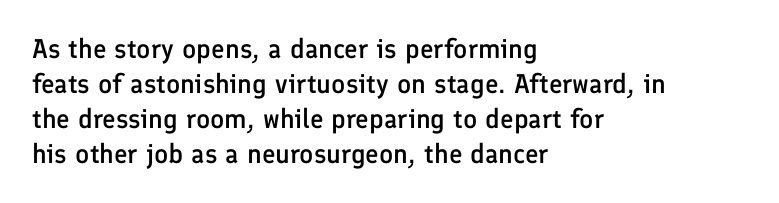
Q: Is the text bold? A: Semi-bold.
Q: Is the text italic (slanted)? A: No, it is upright.
Q: Is the text underlined? A: No.
Q: How is the paragraph aligned? A: Left-aligned.
Q: Is the spacing between letters normal or unusually wide? A: Normal.
Q: Is the spacing between lines tight, normal or loose? A: Normal.
